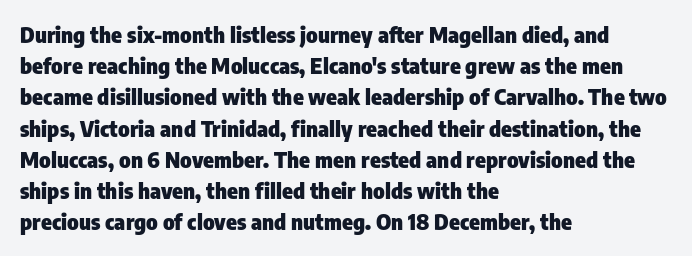
{"italic": "no", "bold": "yes", "underline": "no", "align": "left", "line_spacing": "normal", "line_spacing_ratio": 1.42, "letter_spacing": "normal", "letter_spacing_em": 0.0, "glyph_px": 22}
